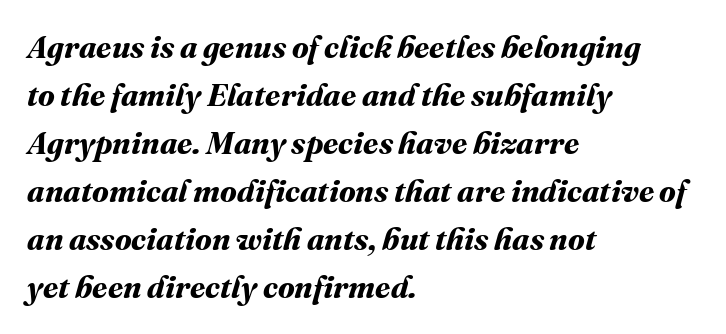
{"bold": "yes", "weight": "bold", "width": "normal", "stroke_contrast": "medium", "x_height": "medium", "monospaced": "no", "underline": "no", "align": "left", "line_spacing": "normal", "line_spacing_ratio": 1.55, "letter_spacing": "normal", "letter_spacing_em": 0.0, "glyph_px": 31}
